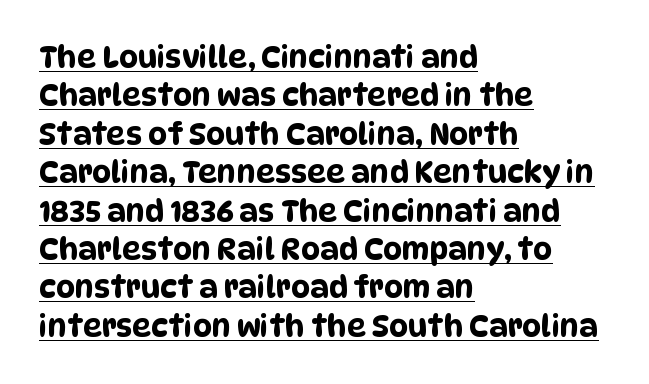
The rendering uses natural spacing where letterforms have individual widths. Compared with typical paragraphs, the rows here are spaced about the same. A sans-serif font was chosen for this passage. You can see a thin bar hugging the bottom of the glyphs. Alignment: flush left. What stands out about the letter spacing? Nothing — it is the standard amount.
